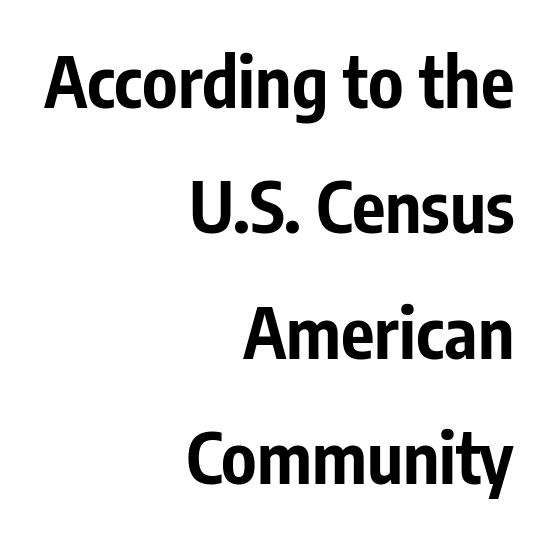
{"serif": "no", "italic": "no", "bold": "yes", "weight": "bold", "width": "condensed", "stroke_contrast": "low", "x_height": "medium", "monospaced": "no", "underline": "no", "align": "right", "line_spacing_ratio": 1.79, "letter_spacing": "normal", "letter_spacing_em": 0.0, "glyph_px": 70}
